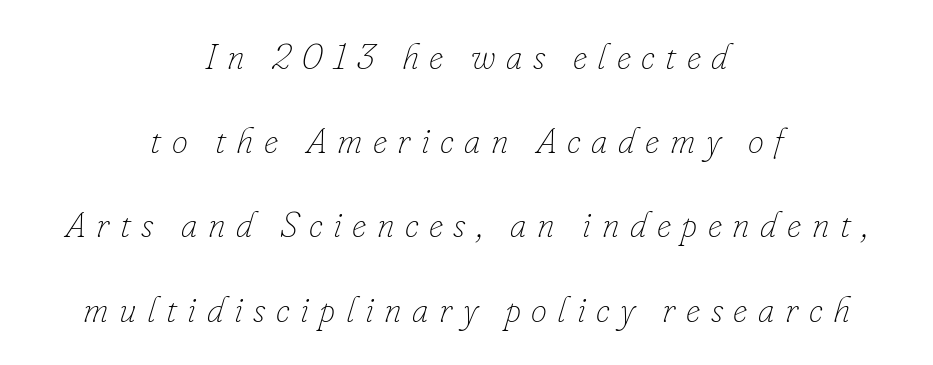
These lines were composed using italics. The strip under each line holds only bare page. Characters follow at a spacing far wider than the type designer built in. One glance says open: line gaps are wider than usual.
